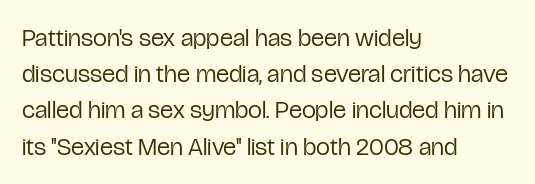
The image shows 25 px text type, upright; set left-aligned, normal line spacing (1.45x), normal letter spacing, not underlined.
